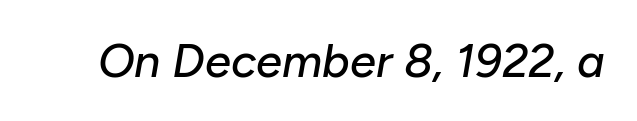
Q: Is the text italic (slanted)? A: Yes, it leans right by about 10 degrees.
Q: Is the text underlined? A: No.
Q: Is the spacing between letters normal or unusually wide? A: Normal.
Q: Width (condensed, normal, or wide)? A: Normal.
Q: Stroke contrast? A: Low.
Q: x-height? A: Medium.
Q: Monospaced? A: No.
